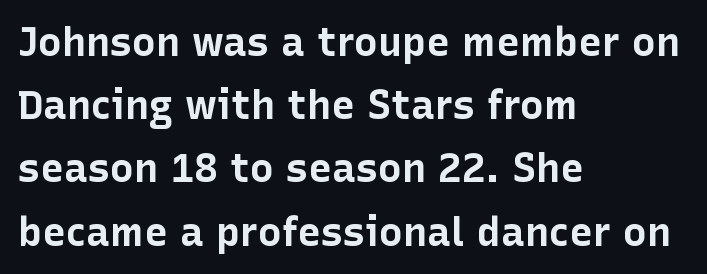
Do the characters align in a grid? No, the font is proportional. The glyphs in this specimen are sans serif. The passage shown is emphatically bold. Vertical spacing — default.
